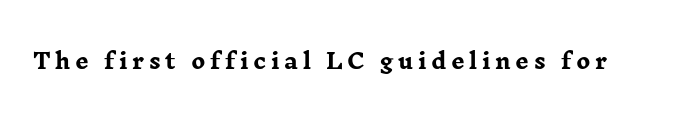
{"italic": "no", "bold": "yes", "underline": "no", "letter_spacing": "wide", "letter_spacing_em": 0.22, "glyph_px": 21}
